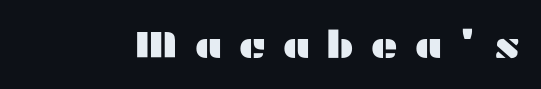
The image shows 38 px wide sans-serif type, upright; set unusually wide letter spacing (+0.41 em), not underlined; medium stroke contrast and a medium x-height.
